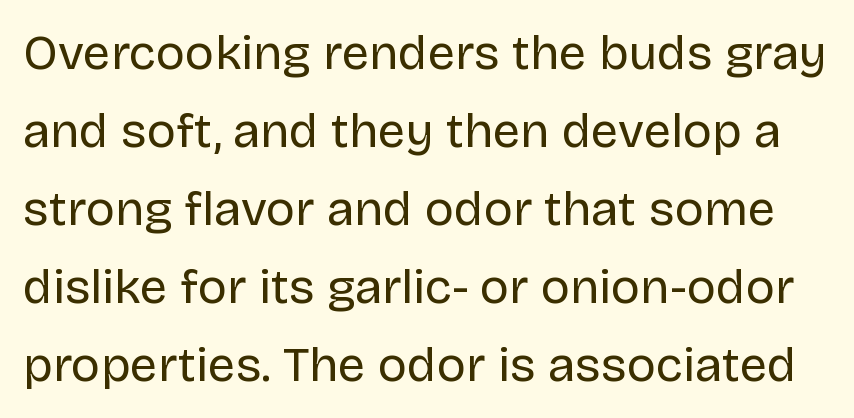
The image shows 49 px regular-weight sans-serif type, upright; set normal line spacing (1.59x), normal letter spacing, not underlined; low stroke contrast and a large x-height.
